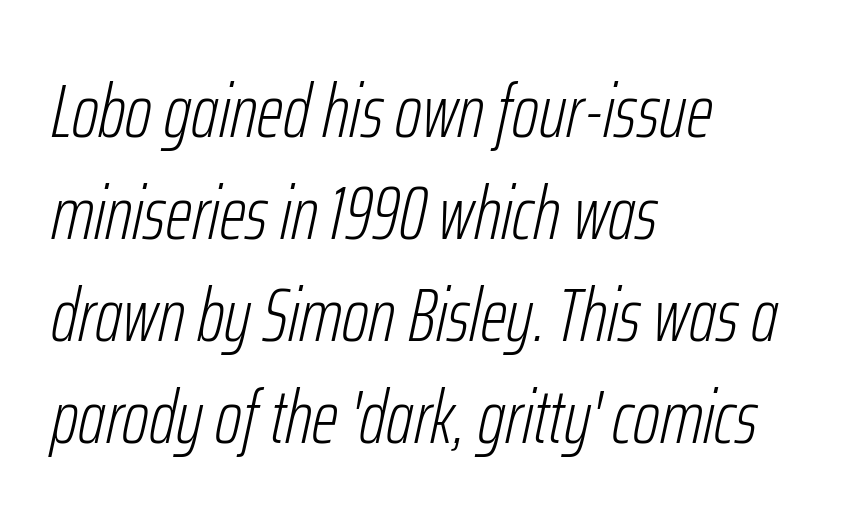
{"italic": "yes", "lean": "right", "slant_degrees": 12, "bold": "no", "weight": "light", "width": "condensed", "stroke_contrast": "low", "x_height": "medium", "monospaced": "no", "underline": "no", "align": "left", "line_spacing": "normal", "line_spacing_ratio": 1.36, "letter_spacing": "normal", "letter_spacing_em": 0.0, "glyph_px": 75}
